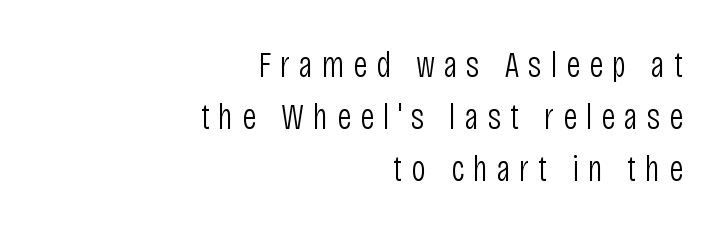
{"serif": "no", "italic": "no", "bold": "no", "weight": "light", "width": "condensed", "stroke_contrast": "low", "x_height": "large", "monospaced": "no", "underline": "no", "align": "right", "line_spacing": "normal", "line_spacing_ratio": 1.45, "letter_spacing": "wide", "letter_spacing_em": 0.25, "glyph_px": 36}
